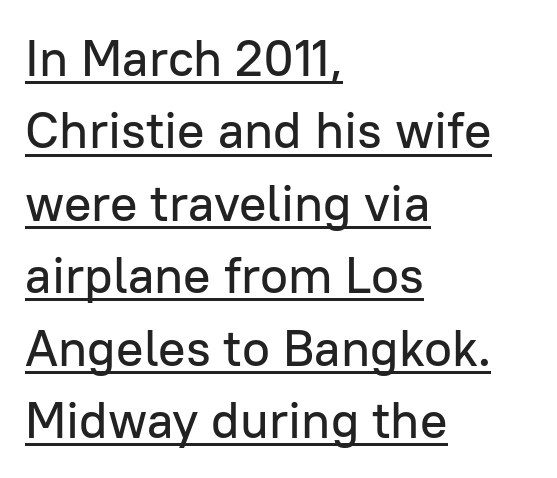
The image shows 51 px sans-serif type, upright; set left-aligned, normal line spacing (1.42x), normal letter spacing, underlined; low stroke contrast and a medium x-height.
